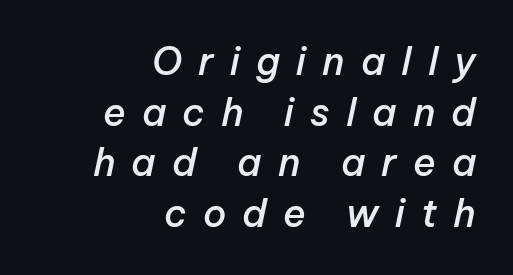
The rendering applies a slant to the glyphs. Spacing between characters has been opened up far beyond the box default. Type without underlining. Varying glyph widths throughout — classic text-font behaviour. Does the leading feel generous? No, just average. The paragraph has a hard right edge and a soft left edge.
